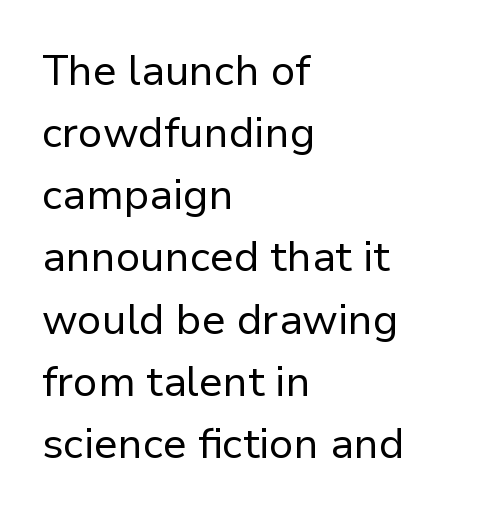
{"serif": "no", "italic": "no", "bold": "no", "weight": "regular", "width": "normal", "stroke_contrast": "low", "x_height": "medium", "monospaced": "no", "underline": "no", "align": "left", "line_spacing": "normal", "line_spacing_ratio": 1.48, "letter_spacing": "normal", "letter_spacing_em": 0.0, "glyph_px": 42}
